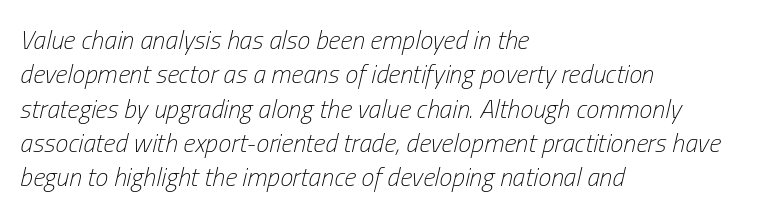
The image shows 26 px text type, italic (leaning right); set left-aligned, normal line spacing (1.32x), normal letter spacing, not underlined.
